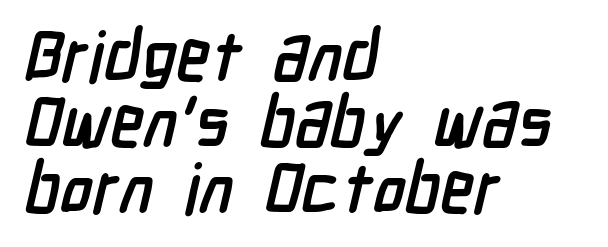
Q: Is the text bold? A: Yes.
Q: Is the typeface a serif or a sans-serif typeface? A: Sans-serif.
Q: Is the text underlined? A: No.
Q: How is the paragraph aligned? A: Left-aligned.
Q: Is the spacing between letters normal or unusually wide? A: Normal.
Q: Is the spacing between lines tight, normal or loose? A: Tight.
Q: Width (condensed, normal, or wide)? A: Condensed.
Q: Stroke contrast? A: Low.
Q: x-height? A: Medium.
Q: Monospaced? A: No.
